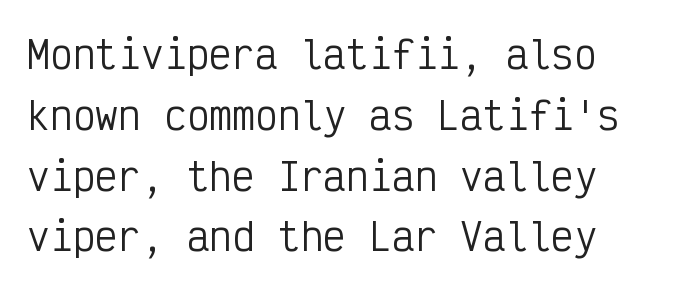
The image shows 38 px regular-weight, condensed sans-serif type, upright, monospaced; set normal line spacing (1.6x), normal letter spacing, not underlined; low stroke contrast and a medium x-height.
